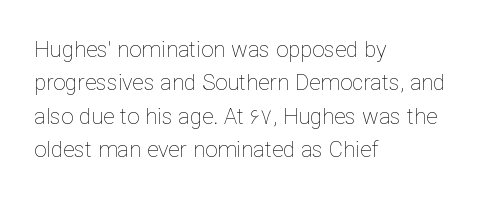
Q: Is the text bold? A: No.
Q: Is the text italic (slanted)? A: No, it is upright.
Q: Is the text underlined? A: No.
Q: How is the paragraph aligned? A: Left-aligned.
Q: Is the spacing between letters normal or unusually wide? A: Normal.
Q: Is the spacing between lines tight, normal or loose? A: Normal.
